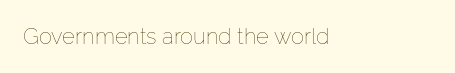
The rag falls on the right side of this text block. Spacing between characters is what you'd get straight out of the box. This sample uses an upright cut, with every glyph sitting square on the baseline. Plain, unruled lines of type. The weight would be labelled regular, book, light, or lighter still.
